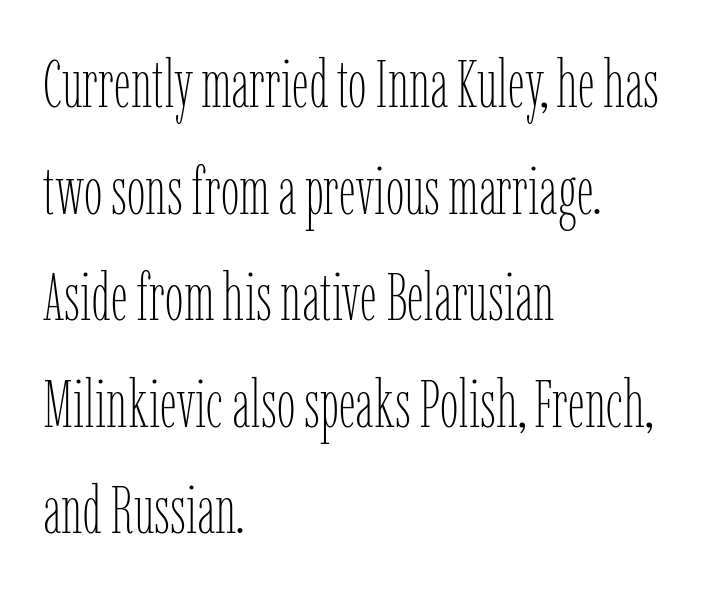
The image shows 67 px thin, condensed type, upright; set left-aligned, normal line spacing (1.59x), normal letter spacing, not underlined; low stroke contrast and a medium x-height.
